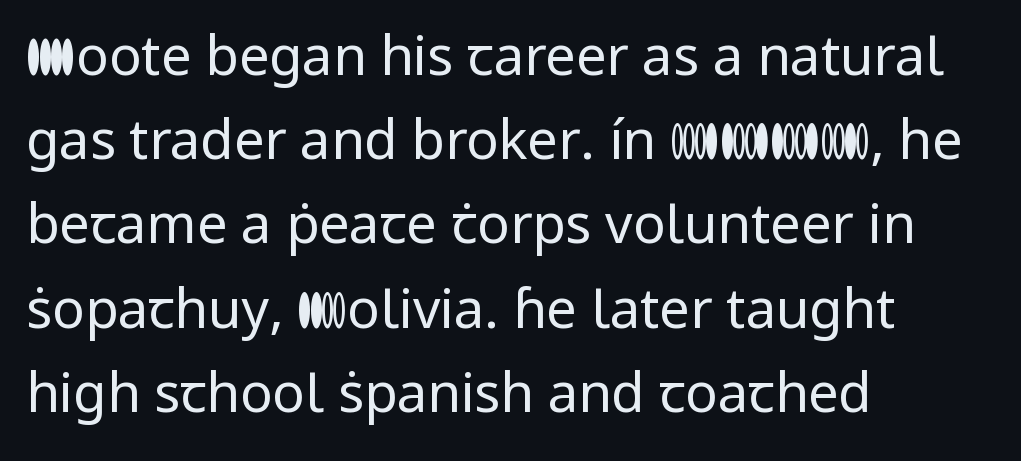
{"serif": "no", "italic": "no", "bold": "no", "weight": "regular", "width": "normal", "stroke_contrast": "low", "x_height": "medium", "monospaced": "no", "underline": "no", "align": "left", "line_spacing": "normal", "line_spacing_ratio": 1.56, "letter_spacing": "normal", "letter_spacing_em": 0.0, "glyph_px": 54}
